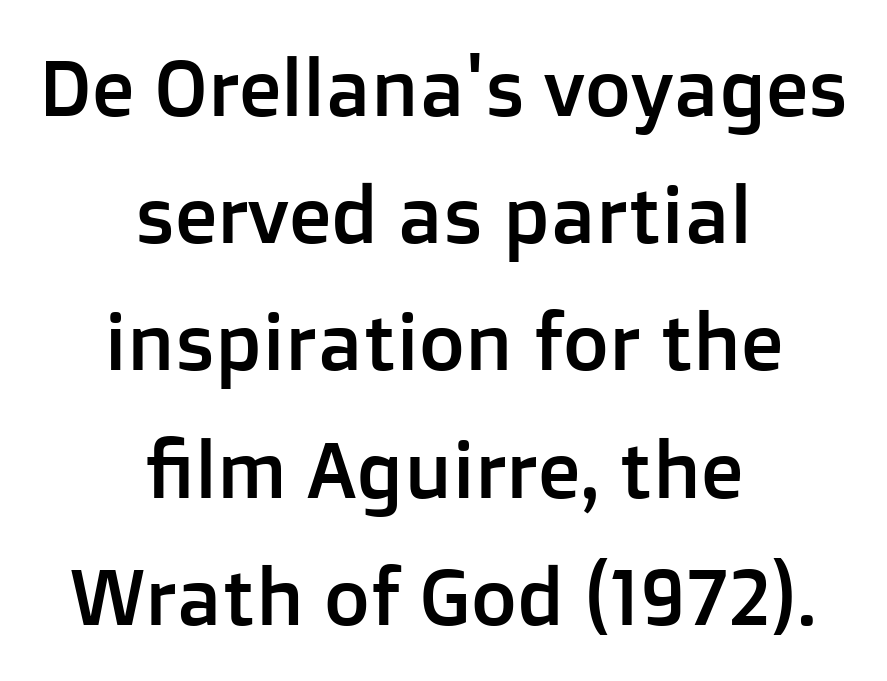
{"serif": "no", "italic": "no", "width": "normal", "stroke_contrast": "low", "x_height": "medium", "monospaced": "no", "underline": "no", "align": "center", "line_spacing": "normal", "line_spacing_ratio": 1.61, "letter_spacing": "normal", "letter_spacing_em": 0.0, "glyph_px": 79}
